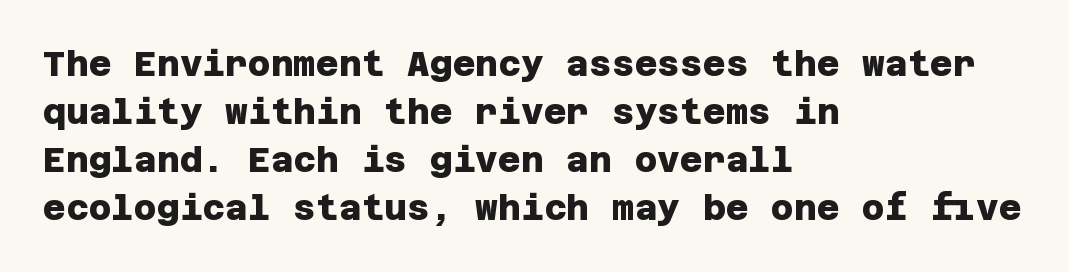
The image shows 35 px heavy sans-serif type; set left-aligned, normal line spacing (1.37x), normal letter spacing, not underlined; low stroke contrast and a large x-height.
